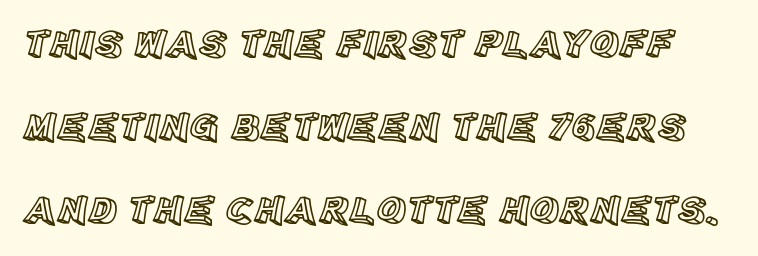
Q: Is the text italic (slanted)? A: Yes.
Q: Is the text underlined? A: No.
Q: Is the spacing between letters normal or unusually wide? A: Normal.
Q: Is the spacing between lines tight, normal or loose? A: Loose.
Q: Width (condensed, normal, or wide)? A: Normal.
Q: x-height? A: Large.
Q: Monospaced? A: No.
